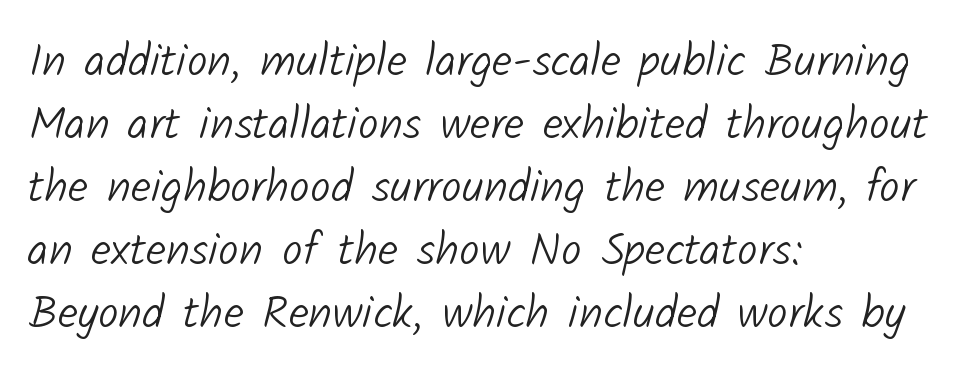
The specimen omits any rule beneath the text block's lines. Here the designer chose a conventional face with non-uniform glyph widths. Is there much room between lines? A standard amount, neither cramped nor airy. The cut favours lightness, reaching ordinary text weight at its darkest. Left-aligned paragraph, ragged on the right. Each letter's strokes conclude bluntly, with no projecting serifs.
